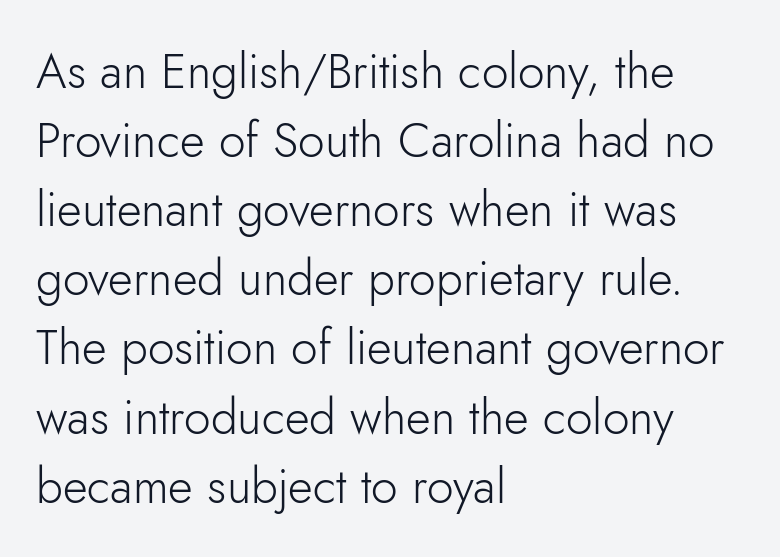
The image shows 48 px light sans-serif type, upright; set left-aligned, normal line spacing (1.44x), normal letter spacing, not underlined; low stroke contrast and a small x-height.
